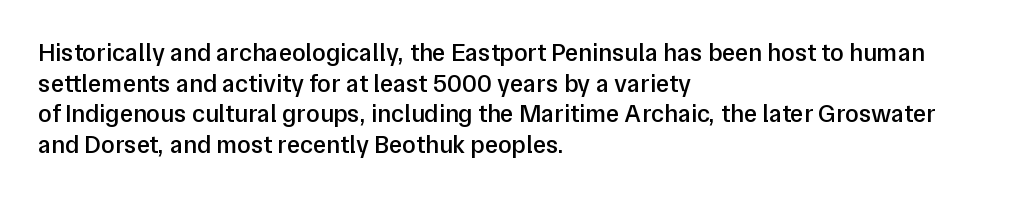
{"italic": "no", "bold": "semi", "underline": "no", "align": "left", "line_spacing_ratio": 1.23, "letter_spacing": "normal", "letter_spacing_em": 0.0, "glyph_px": 25}
